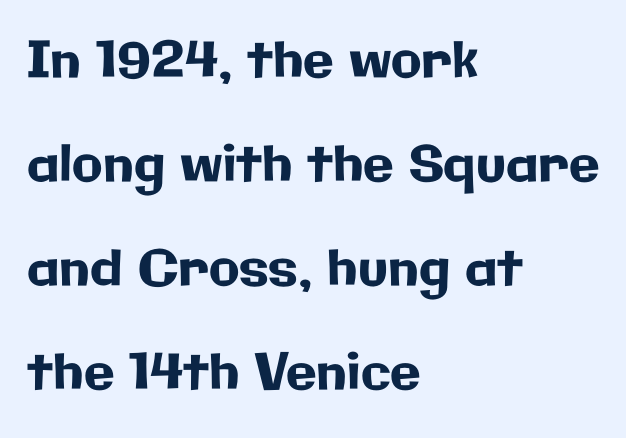
The image shows 50 px sans-serif type, upright; set left-aligned, loose line spacing (2.08x), normal letter spacing, not underlined; low stroke contrast and a medium x-height.
